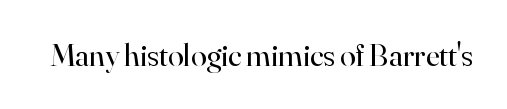
{"serif": "yes", "italic": "no", "bold": "no", "weight": "regular", "width": "normal", "stroke_contrast": "high", "x_height": "small", "monospaced": "no", "underline": "no", "letter_spacing": "normal", "letter_spacing_em": 0.0, "glyph_px": 32}
